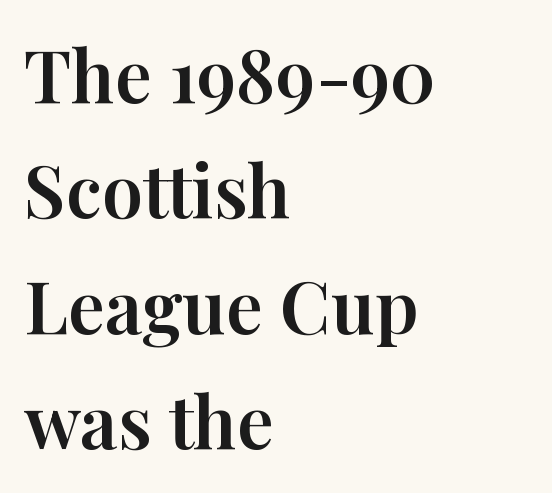
{"serif": "yes", "italic": "no", "width": "normal", "stroke_contrast": "high", "x_height": "medium", "monospaced": "no", "underline": "no", "align": "left", "line_spacing": "normal", "line_spacing_ratio": 1.58, "letter_spacing": "normal", "letter_spacing_em": 0.0, "glyph_px": 73}
